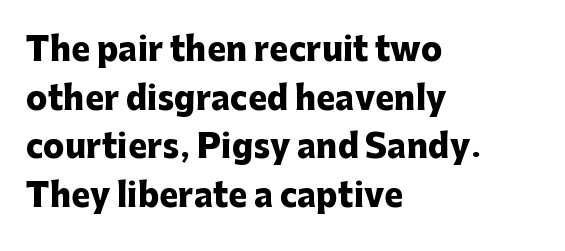
Posture: straight, roman, zero tilt. Look at the bottom of the vertical strokes: they stop flat, with no serifs. Letters rest on an invisible, unmarked baseline. The passage shown is typed in a proportional face where columns would drift. Heft: maximum for text — a bold.
